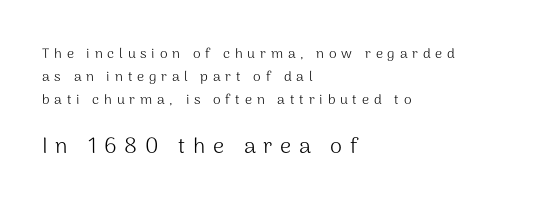
The image shows 22 px text type, upright; set left-aligned, normal line spacing (1.66x), unusually wide letter spacing (+0.34 em), not underlined; the second (bottom) block is 1.57x larger.
